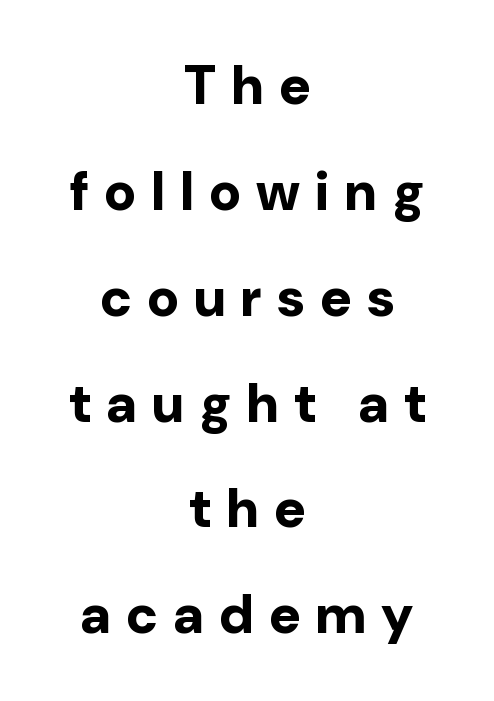
{"serif": "no", "italic": "no", "bold": "yes", "weight": "bold", "width": "normal", "stroke_contrast": "low", "x_height": "medium", "monospaced": "no", "underline": "no", "align": "center", "line_spacing": "loose", "line_spacing_ratio": 1.96, "letter_spacing": "wide", "letter_spacing_em": 0.29, "glyph_px": 54}
